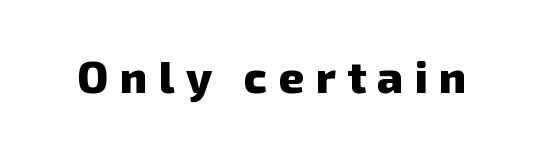
{"serif": "no", "bold": "yes", "weight": "heavy", "width": "normal", "stroke_contrast": "low", "x_height": "medium", "monospaced": "no", "underline": "no", "letter_spacing": "wide", "letter_spacing_em": 0.25, "glyph_px": 45}
